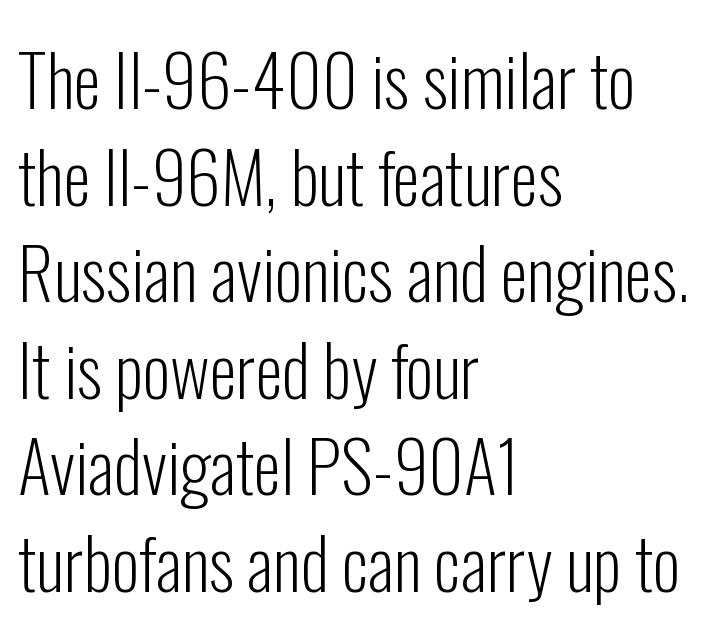
The image shows 70 px light, condensed sans-serif type, upright; set left-aligned, normal line spacing (1.38x), normal letter spacing, not underlined; low stroke contrast and a medium x-height.
